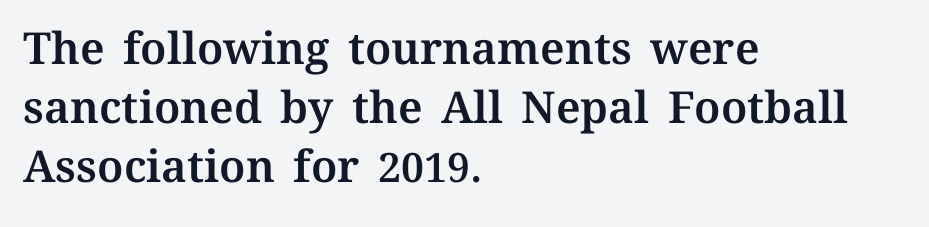
Q: Is the text italic (slanted)? A: No, it is upright.
Q: Is the text underlined? A: No.
Q: How is the paragraph aligned? A: Left-aligned.
Q: Is the spacing between letters normal or unusually wide? A: Normal.
Q: Is the spacing between lines tight, normal or loose? A: Normal.
Q: Width (condensed, normal, or wide)? A: Normal.
Q: Stroke contrast? A: Medium.
Q: x-height? A: Medium.
Q: Monospaced? A: No.
